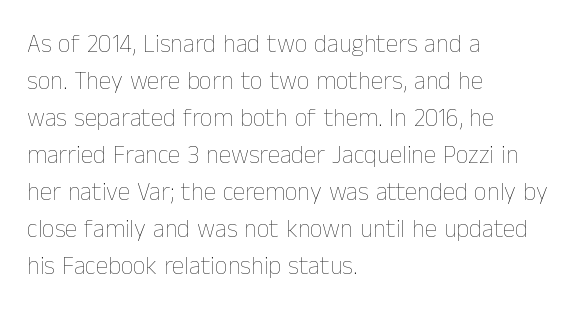
Q: Is the text bold? A: No.
Q: Is the text italic (slanted)? A: No, it is upright.
Q: Is the text underlined? A: No.
Q: How is the paragraph aligned? A: Left-aligned.
Q: Is the spacing between letters normal or unusually wide? A: Normal.
Q: Is the spacing between lines tight, normal or loose? A: Normal.
